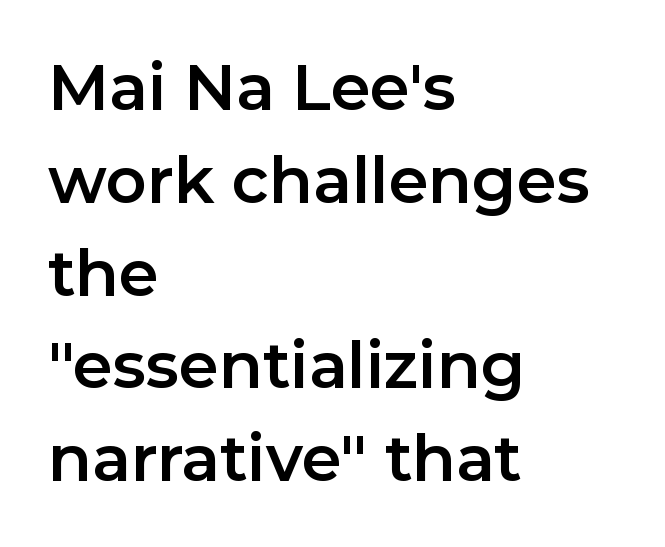
The image shows 64 px sans-serif type, upright; set left-aligned, normal line spacing (1.45x), normal letter spacing, not underlined; low stroke contrast and a medium x-height.
